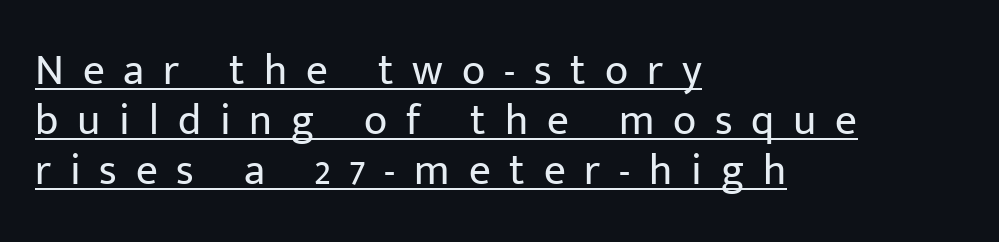
{"serif": "no", "italic": "no", "bold": "no", "weight": "regular", "width": "normal", "stroke_contrast": "low", "x_height": "medium", "monospaced": "no", "underline": "yes", "align": "left", "line_spacing_ratio": 1.16, "letter_spacing": "wide", "letter_spacing_em": 0.44, "glyph_px": 43}
